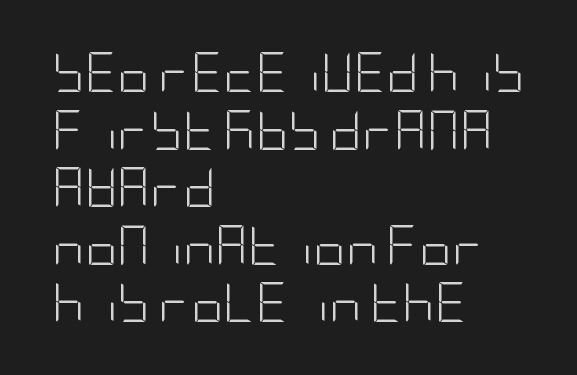
Students, note that the glyphs here touch the page at normal intervals. The line-height multiplier appears to be the usual default. Does the copy run flush right? No — it runs flush left. The words here are not underlined. Is there any slant? The stems are plumb. No chunkiness to these letters — they're not bold.
